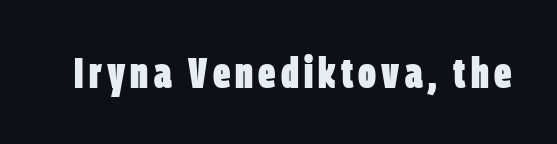
The image shows 43 px heavy, condensed sans-serif type; set not underlined; low stroke contrast and a large x-height.
